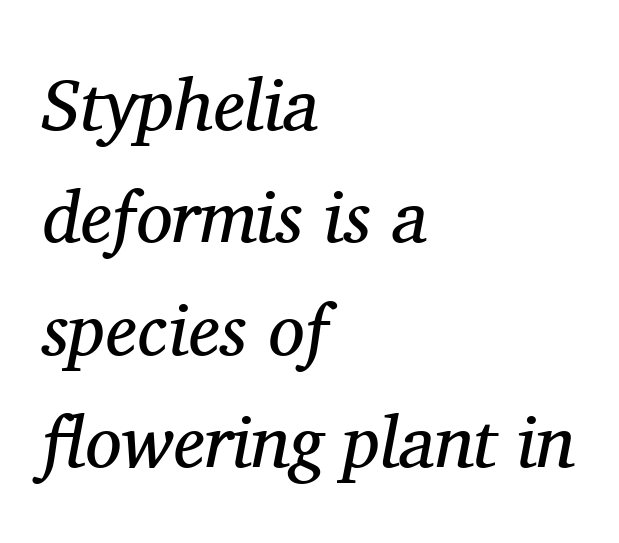
{"serif": "yes", "italic": "yes", "lean": "right", "slant_degrees": 11, "bold": "no", "weight": "regular", "width": "normal", "stroke_contrast": "medium", "x_height": "medium", "monospaced": "no", "underline": "no", "align": "left", "line_spacing": "normal", "line_spacing_ratio": 1.54, "letter_spacing": "normal", "letter_spacing_em": 0.0, "glyph_px": 73}
